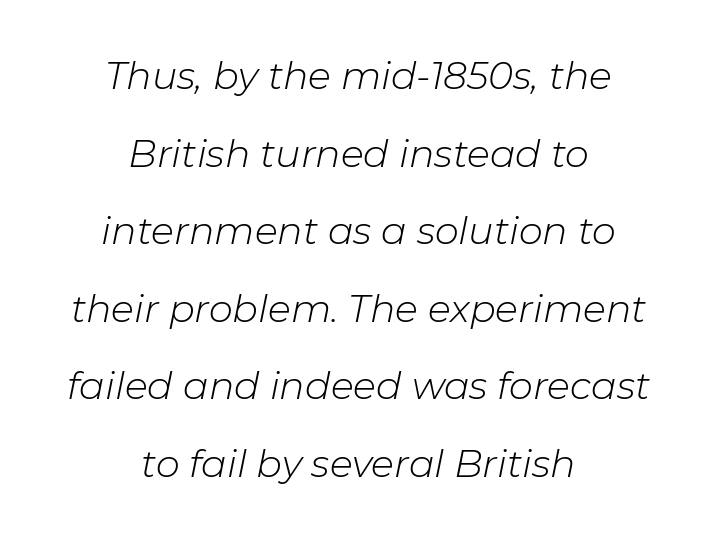
The image shows 38 px light type, italic (leaning right); set centered, loose line spacing (2.04x), normal letter spacing, not underlined; low stroke contrast and a medium x-height.
